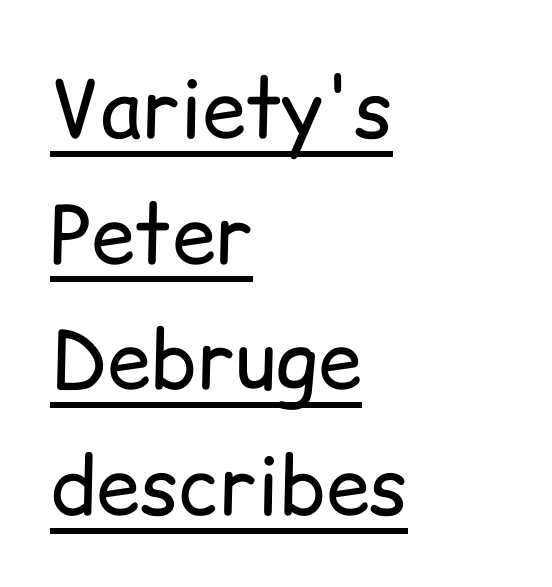
In CSS terms this would be text-align: left. Weight class: somewhere from thin through regular. Summary of vertical rhythm: regular, with standard interline spacing. The typography opts for an upright posture over an oblique one. Students, note that the glyphs here touch the page at normal intervals. Has an underline been added? It has.
